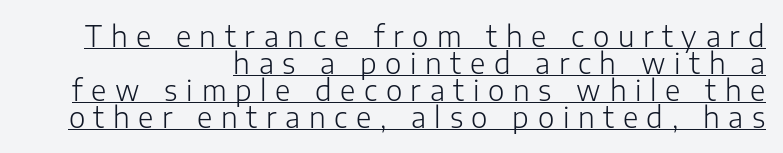
{"serif": "no", "italic": "no", "bold": "no", "weight": "light", "width": "normal", "stroke_contrast": "low", "x_height": "medium", "monospaced": "no", "underline": "yes", "align": "right", "line_spacing": "tight", "line_spacing_ratio": 0.96, "letter_spacing": "wide", "letter_spacing_em": 0.31, "glyph_px": 28}
